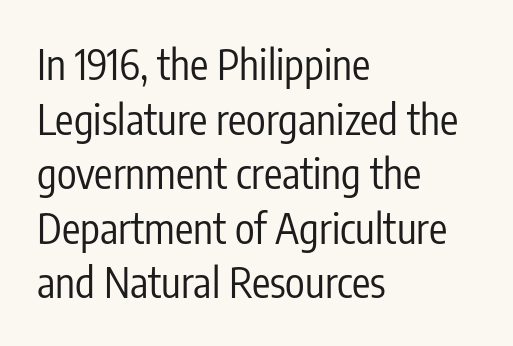
The image shows 41 px regular-weight, condensed sans-serif type, upright; set left-aligned, normal line spacing (1.33x), normal letter spacing, not underlined; low stroke contrast and a medium x-height.
